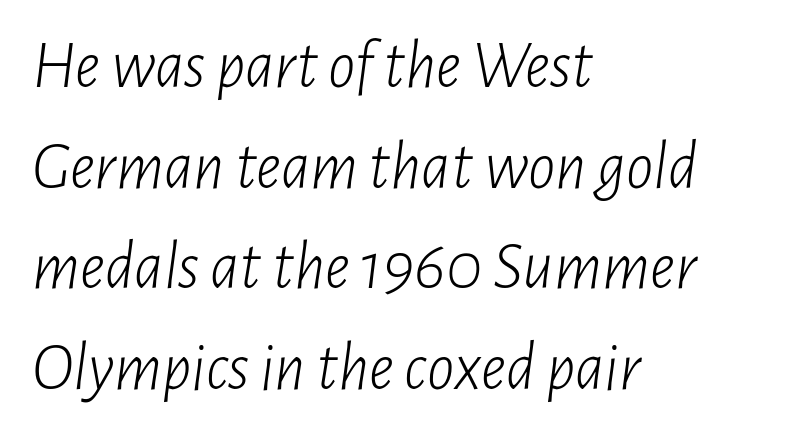
Here the glyphs are tracked normally, forming tight word shapes. Compared with ordinary roman type, these characters are visibly tilted. Rows of type keep a routine distance in the vertical direction. Varying glyph widths throughout — classic text-font behaviour. Anything drawn beneath the words? Only blank space. The weight tops out at a normal text grade.
